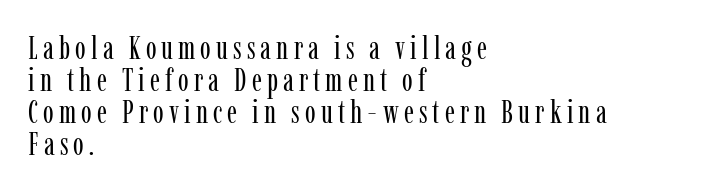
Q: Is the text bold? A: No.
Q: Is the text italic (slanted)? A: No, it is upright.
Q: Is the typeface a serif or a sans-serif typeface? A: Serif.
Q: Is the text underlined? A: No.
Q: How is the paragraph aligned? A: Left-aligned.
Q: Is the spacing between lines tight, normal or loose? A: Tight.
Q: Width (condensed, normal, or wide)? A: Condensed.
Q: Stroke contrast? A: Low.
Q: x-height? A: Medium.
Q: Monospaced? A: No.
